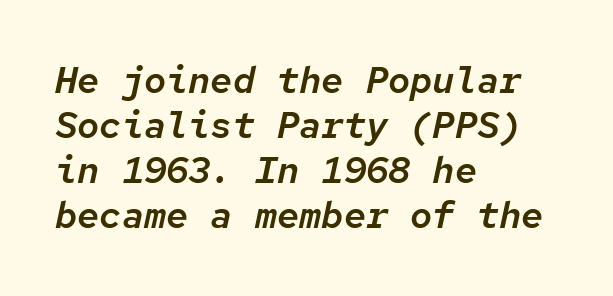
The image shows 37 px text type, italic (leaning right), monospaced; set left-aligned, line spacing 1.22x, normal letter spacing, not underlined; low stroke contrast and a medium x-height.
